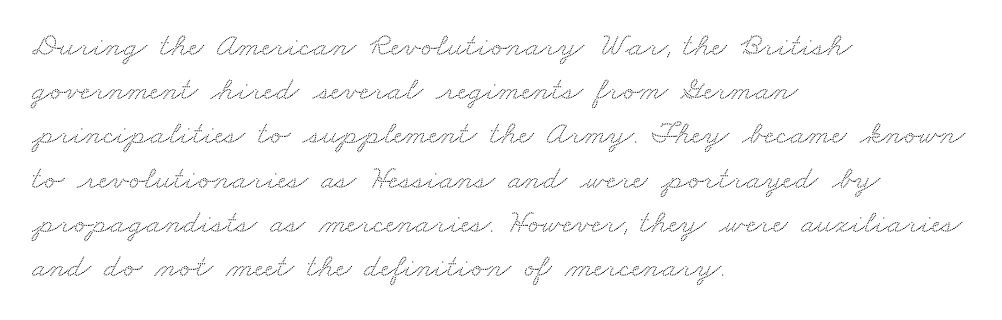
Q: Is the typeface a serif or a sans-serif typeface? A: Serif.
Q: Is the text underlined? A: No.
Q: How is the paragraph aligned? A: Left-aligned.
Q: Is the spacing between letters normal or unusually wide? A: Normal.
Q: Is the spacing between lines tight, normal or loose? A: Normal.
Q: Width (condensed, normal, or wide)? A: Wide.
Q: Stroke contrast? A: Medium.
Q: x-height? A: Small.
Q: Monospaced? A: No.
